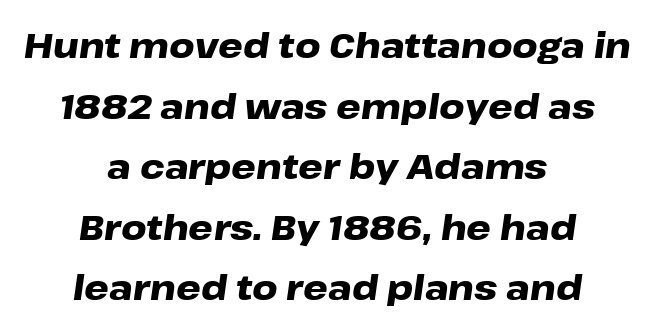
The glyphs look as if they've been sheared to an angle. The letters advance in unequal steps, a hallmark of proportional type. The type is set solid horizontally, with unmodified tracking. Descender tails drop into unmarked territory. The text block is weighted toward neither margin, spreading evenly from the middle. Weight: bold.
